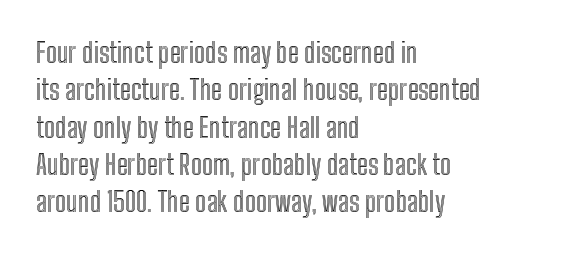
Q: Is the text italic (slanted)? A: No, it is upright.
Q: Is the text underlined? A: No.
Q: How is the paragraph aligned? A: Left-aligned.
Q: Is the spacing between letters normal or unusually wide? A: Normal.
Q: Is the spacing between lines tight, normal or loose? A: Normal.
